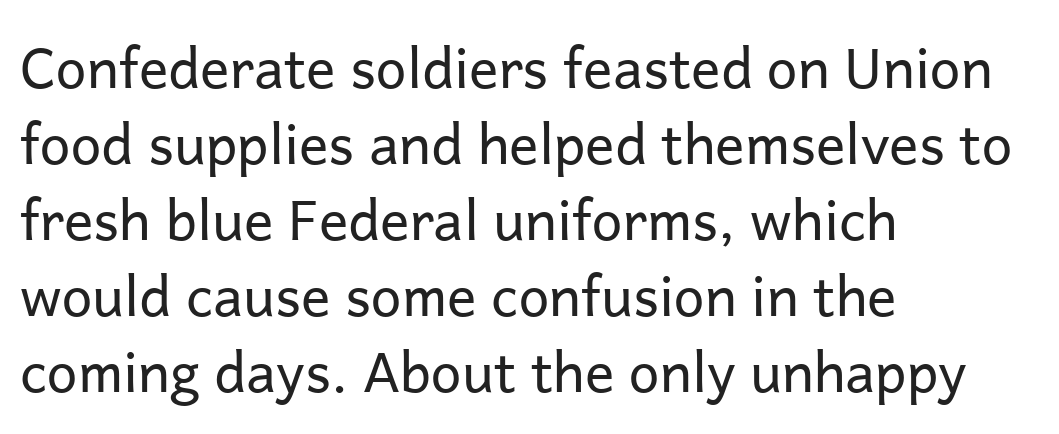
Q: Is the text bold? A: No.
Q: Is the text italic (slanted)? A: No, it is upright.
Q: Is the typeface a serif or a sans-serif typeface? A: Sans-serif.
Q: Is the text underlined? A: No.
Q: How is the paragraph aligned? A: Left-aligned.
Q: Is the spacing between letters normal or unusually wide? A: Normal.
Q: Is the spacing between lines tight, normal or loose? A: Normal.
Q: Width (condensed, normal, or wide)? A: Normal.
Q: Stroke contrast? A: Low.
Q: x-height? A: Medium.
Q: Monospaced? A: No.
